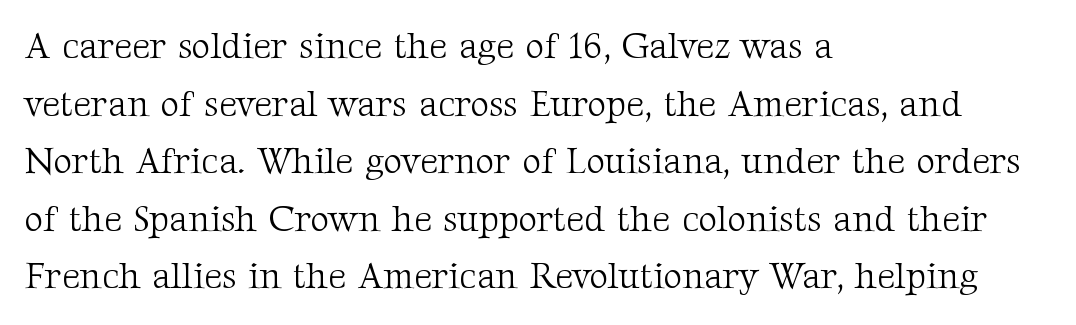
The block of text has a typical density, with ordinary space between rows. Descender tails drop into unmarked territory. Style check: upright. Note the varied advance widths — an 'i' is clearly narrower than an 'm'.
